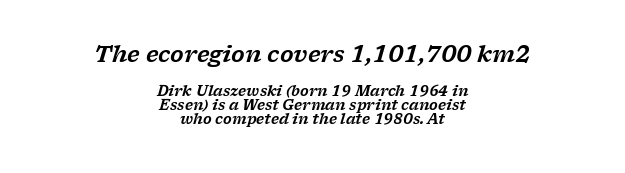
An italicized treatment has been applied to the whole sample. The gap between lines stays unmarked. There is no visible air inserted between adjacent glyphs. The passage is arranged like a title page — every line centered.
